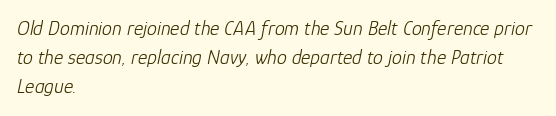
The image shows 20 px text type, italic (leaning right); set left-aligned, normal line spacing (1.46x), normal letter spacing, not underlined.
